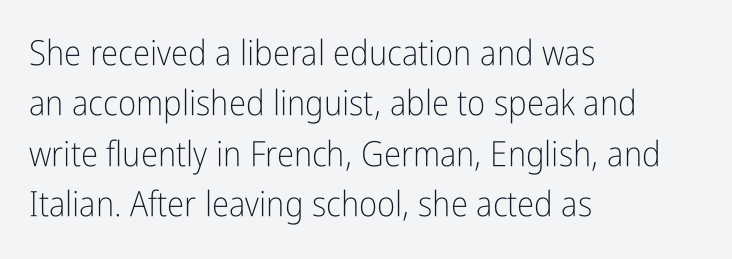
Q: Is the text bold? A: No.
Q: Is the text italic (slanted)? A: No, it is upright.
Q: Is the typeface a serif or a sans-serif typeface? A: Sans-serif.
Q: Is the text underlined? A: No.
Q: How is the paragraph aligned? A: Left-aligned.
Q: Is the spacing between letters normal or unusually wide? A: Normal.
Q: Is the spacing between lines tight, normal or loose? A: Normal.
Q: Width (condensed, normal, or wide)? A: Condensed.
Q: Stroke contrast? A: Low.
Q: x-height? A: Medium.
Q: Monospaced? A: No.
